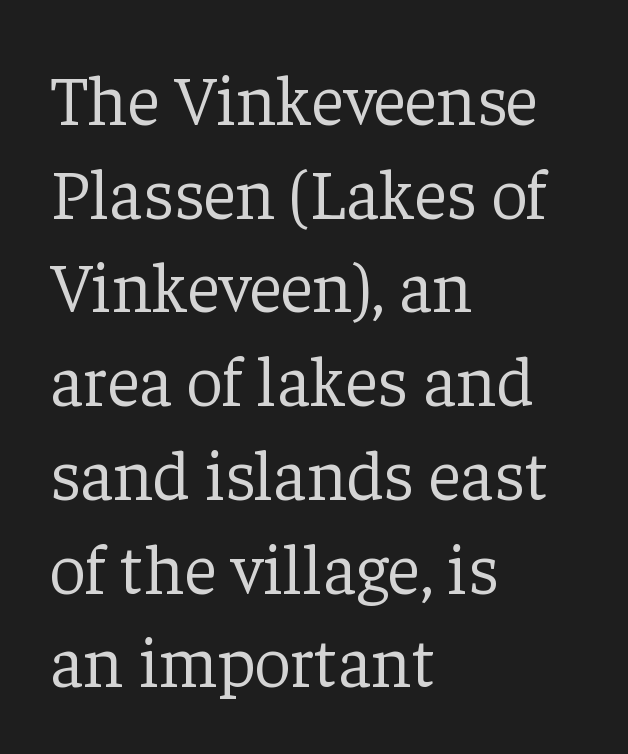
Q: Is the text bold? A: No.
Q: Is the text italic (slanted)? A: No, it is upright.
Q: Is the typeface a serif or a sans-serif typeface? A: Serif.
Q: Is the text underlined? A: No.
Q: How is the paragraph aligned? A: Left-aligned.
Q: Is the spacing between letters normal or unusually wide? A: Normal.
Q: Is the spacing between lines tight, normal or loose? A: Normal.
Q: Width (condensed, normal, or wide)? A: Normal.
Q: Stroke contrast? A: Low.
Q: x-height? A: Medium.
Q: Monospaced? A: No.
